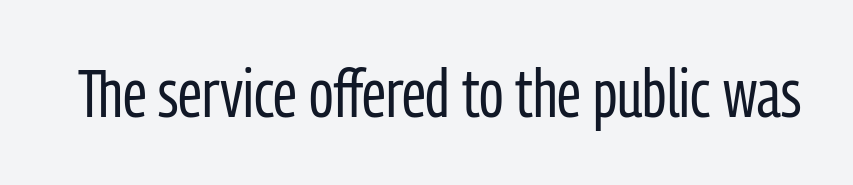
{"serif": "no", "italic": "no", "bold": "no", "weight": "regular", "width": "condensed", "stroke_contrast": "low", "x_height": "medium", "monospaced": "no", "underline": "no", "letter_spacing": "normal", "letter_spacing_em": 0.0, "glyph_px": 67}
